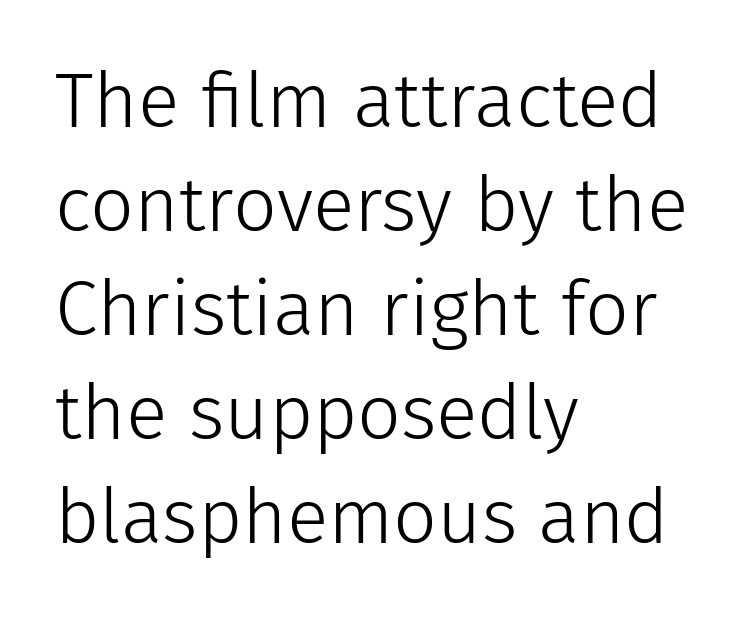
Quick note: underline off. Is the letter spacing exaggerated? No — it looks like the ordinary default. Unbolded letterforms with no extra heft. Rows of type keep a routine distance in the vertical direction.
